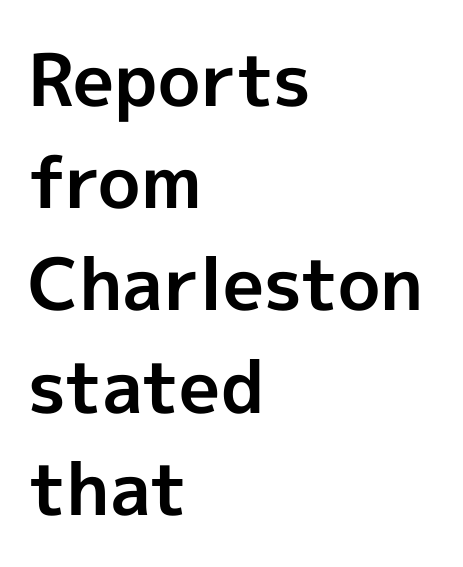
The face used here is rendered with its standard letterfit. No italicization has been applied; the sample stays upright. If you measured baseline to baseline, you'd find a middling distance. In terms of weight, the rendering is a true, heavy bold. Horizontally, the lines are justified to the leading edge only.
